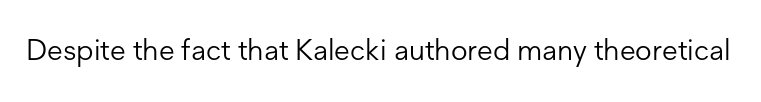
{"serif": "no", "italic": "no", "bold": "no", "weight": "light", "width": "normal", "stroke_contrast": "low", "x_height": "medium", "monospaced": "no", "underline": "no", "letter_spacing": "normal", "letter_spacing_em": 0.0, "glyph_px": 29}
